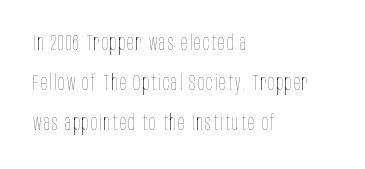
Q: Is the text bold? A: No.
Q: Is the text italic (slanted)? A: No, it is upright.
Q: Is the text underlined? A: No.
Q: How is the paragraph aligned? A: Left-aligned.
Q: Is the spacing between lines tight, normal or loose? A: Loose.
